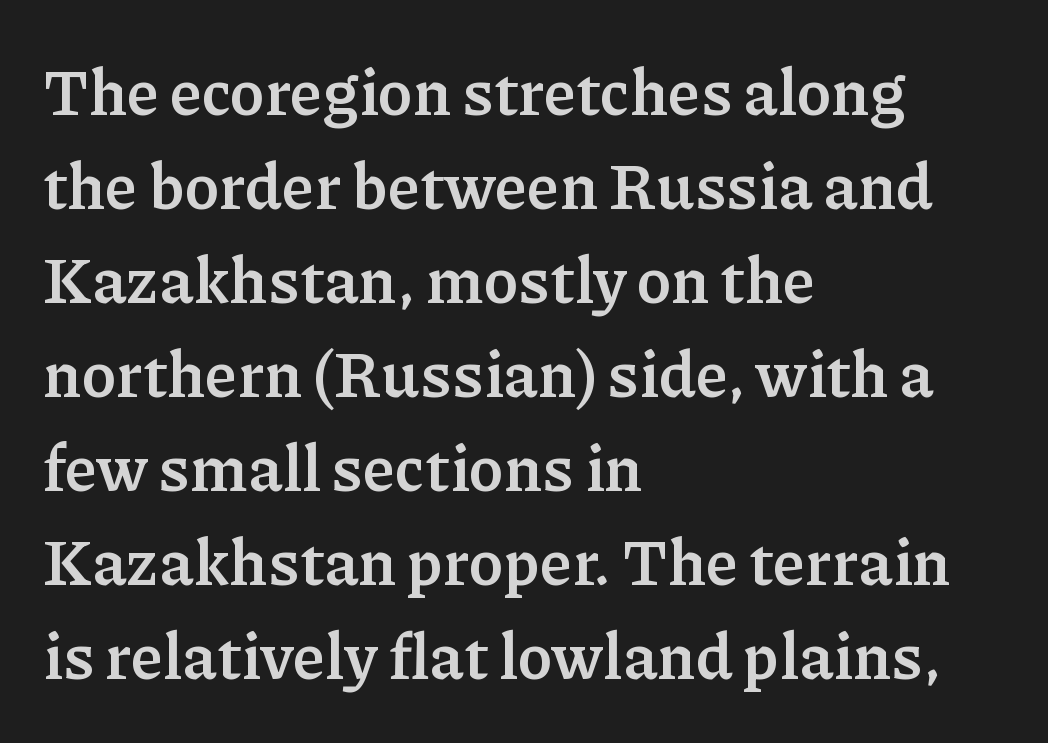
{"serif": "yes", "italic": "no", "bold": "yes", "weight": "semibold", "width": "normal", "stroke_contrast": "low", "x_height": "medium", "monospaced": "no", "underline": "no", "align": "left", "line_spacing": "normal", "line_spacing_ratio": 1.47, "letter_spacing": "normal", "letter_spacing_em": 0.0, "glyph_px": 64}
